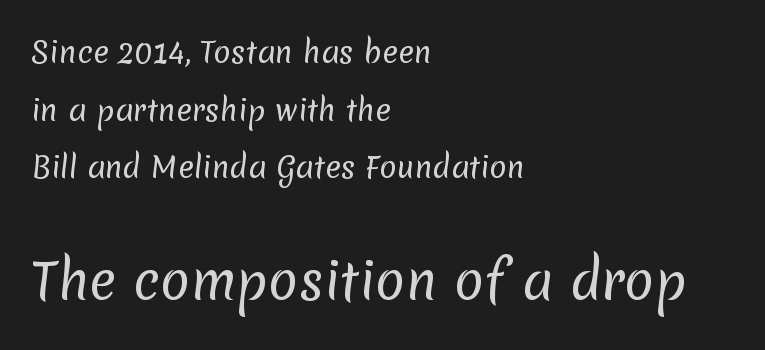
{"serif": "no", "bold": "no", "weight": "regular", "width": "normal", "stroke_contrast": "low", "x_height": "medium", "monospaced": "no", "underline": "no", "align": "left", "line_spacing": "loose", "line_spacing_ratio": 1.99, "letter_spacing": "normal", "letter_spacing_em": 0.0, "larger_block": "second", "size_ratio": 1.72, "glyph_px": 50}
